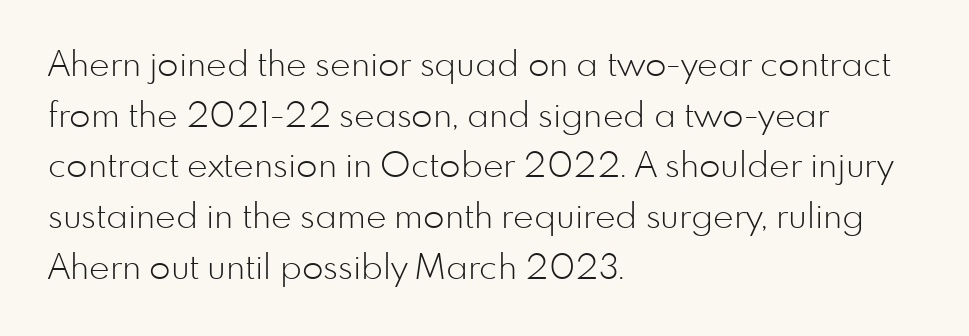
Q: Is the text bold? A: No.
Q: Is the text italic (slanted)? A: No, it is upright.
Q: Is the typeface a serif or a sans-serif typeface? A: Sans-serif.
Q: Is the text underlined? A: No.
Q: How is the paragraph aligned? A: Left-aligned.
Q: Is the spacing between letters normal or unusually wide? A: Normal.
Q: Is the spacing between lines tight, normal or loose? A: Normal.
Q: Width (condensed, normal, or wide)? A: Normal.
Q: Stroke contrast? A: Low.
Q: x-height? A: Small.
Q: Monospaced? A: No.
